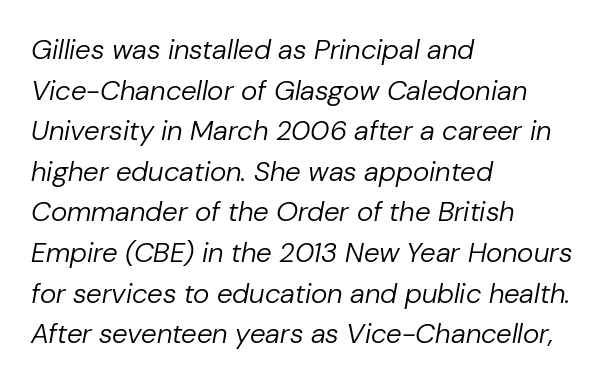
The image shows 28 px regular-weight type, italic (leaning right); set left-aligned, normal line spacing (1.45x), normal letter spacing, not underlined; low stroke contrast and a medium x-height.
